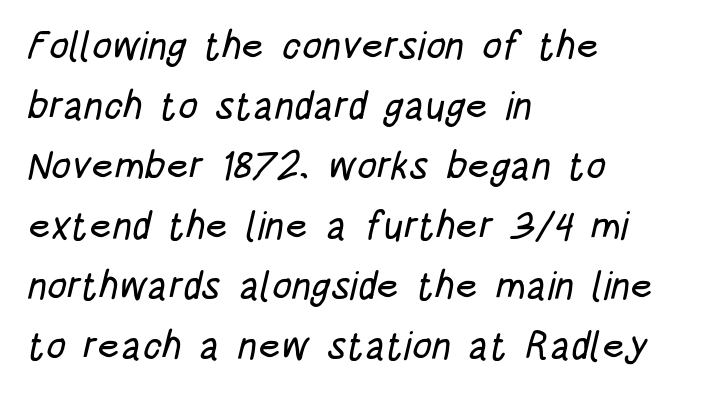
Q: Is the typeface a serif or a sans-serif typeface? A: Sans-serif.
Q: Is the text underlined? A: No.
Q: How is the paragraph aligned? A: Left-aligned.
Q: Is the spacing between letters normal or unusually wide? A: Normal.
Q: Is the spacing between lines tight, normal or loose? A: Normal.
Q: Width (condensed, normal, or wide)? A: Condensed.
Q: Stroke contrast? A: Low.
Q: x-height? A: Large.
Q: Monospaced? A: No.
